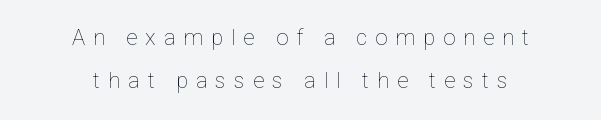
The image shows 22 px text type, upright; set centered, loose line spacing (1.97x), unusually wide letter spacing (+0.36 em), not underlined.
